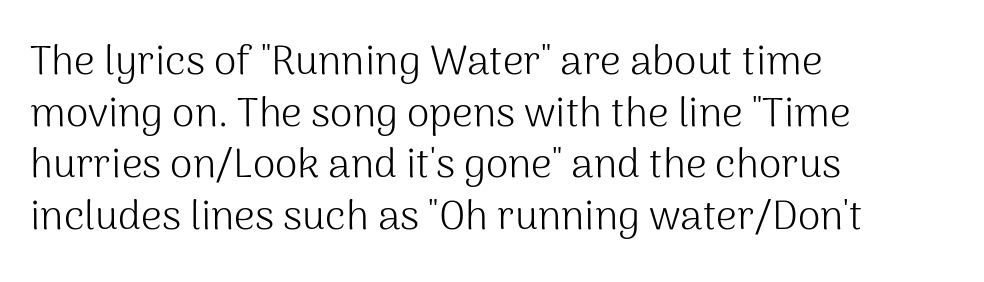
Q: Is the text bold? A: No.
Q: Is the text italic (slanted)? A: No, it is upright.
Q: Is the typeface a serif or a sans-serif typeface? A: Sans-serif.
Q: Is the text underlined? A: No.
Q: How is the paragraph aligned? A: Left-aligned.
Q: Is the spacing between letters normal or unusually wide? A: Normal.
Q: Is the spacing between lines tight, normal or loose? A: Normal.
Q: Width (condensed, normal, or wide)? A: Normal.
Q: Stroke contrast? A: Medium.
Q: x-height? A: Medium.
Q: Monospaced? A: No.
